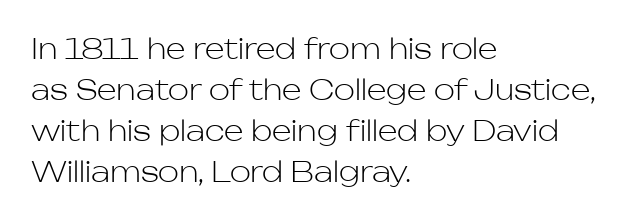
The image shows 28 px light sans-serif type, upright; set left-aligned, normal line spacing (1.47x), normal letter spacing, not underlined; low stroke contrast and a medium x-height.
